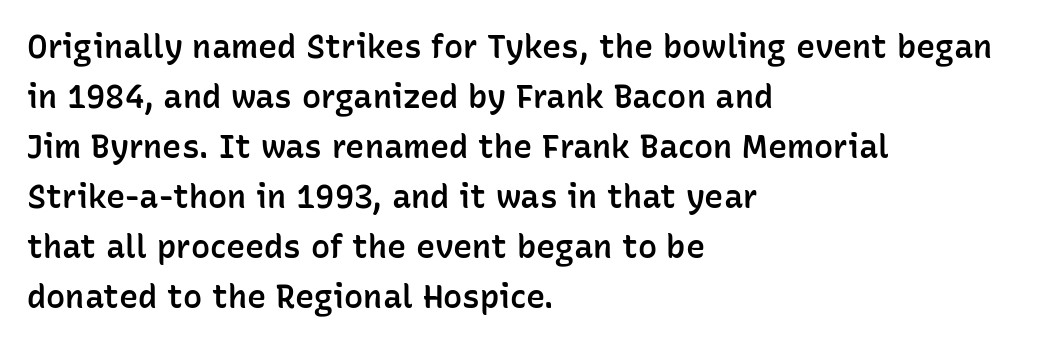
{"serif": "no", "italic": "no", "bold": "semi", "weight": "semibold", "width": "normal", "stroke_contrast": "low", "x_height": "medium", "monospaced": "no", "underline": "no", "align": "left", "line_spacing": "normal", "line_spacing_ratio": 1.56, "letter_spacing": "normal", "letter_spacing_em": 0.0, "glyph_px": 32}
